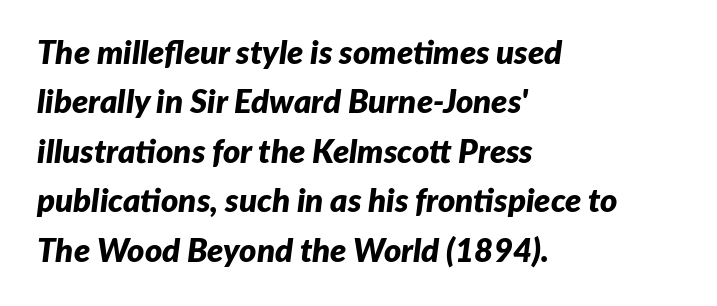
{"italic": "yes", "lean": "right", "slant_degrees": 7, "bold": "yes", "weight": "bold", "width": "normal", "stroke_contrast": "low", "x_height": "medium", "monospaced": "no", "underline": "no", "align": "left", "line_spacing": "normal", "line_spacing_ratio": 1.5, "letter_spacing": "normal", "letter_spacing_em": 0.0, "glyph_px": 33}
